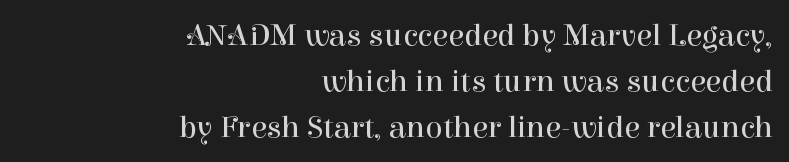
{"serif": "yes", "italic": "no", "bold": "no", "weight": "regular", "width": "normal", "stroke_contrast": "high", "x_height": "medium", "monospaced": "no", "underline": "no", "align": "right", "line_spacing": "normal", "line_spacing_ratio": 1.43, "letter_spacing": "normal", "letter_spacing_em": 0.0, "glyph_px": 32}
